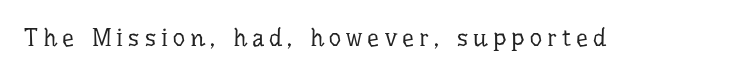
{"italic": "no", "bold": "no", "underline": "no", "letter_spacing": "wide", "letter_spacing_em": 0.21, "glyph_px": 24}
